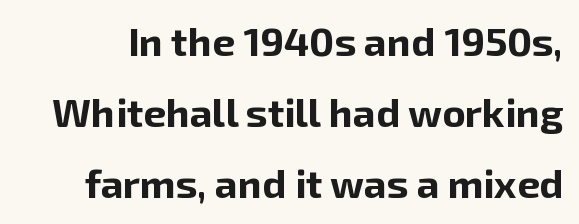
Is this a fixed-width face? No — the glyphs have proportional, varying widths. No word sits above an underline. Are there feet on the stems? There aren't — it's a sans. Default kerning and tracking; the words read as compact shapes. The lettering stays uniformly vertical, giving the passage a roman look. Stroke thickness is high; the sample reads as a true bold.
